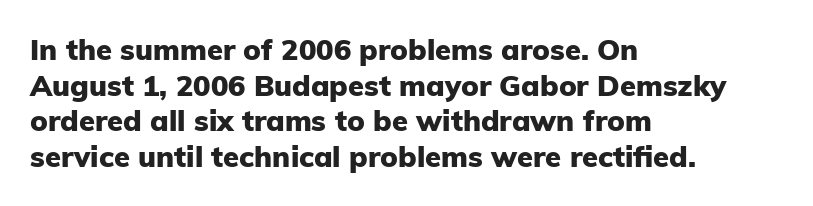
The face used here has the dense, thick strokes of a bold. Nothing unusual about the tracking: characters are spaced as the font intends. The baseline area is clear. Here the designer chose a conventional face with non-uniform glyph widths. Does the copy run flush right? No — it runs flush left. Note: no serifs on the glyphs.
